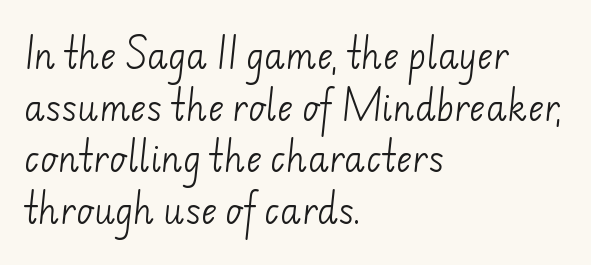
The image shows 34 px light sans-serif type; set left-aligned, normal line spacing (1.52x), normal letter spacing, not underlined; low stroke contrast and a small x-height.
